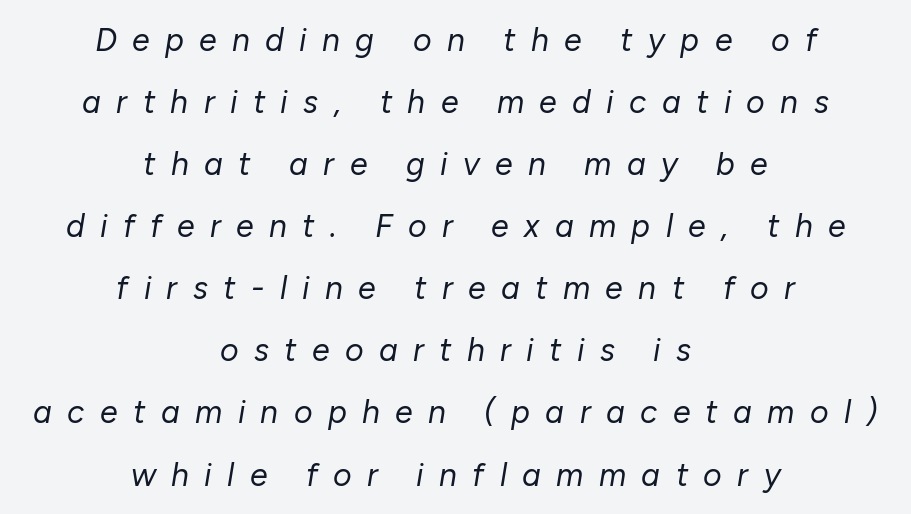
Horizontal alignment here is central, giving a formal, balanced look. Compared with typical paragraphs, the rows here are farther apart. Lines of text with bare space underneath. The line texture is sparse and dotted thanks to wide tracking. Note the varied advance widths — an 'i' is clearly narrower than an 'm'. Vertical stems look standard width or narrower in stroke.
